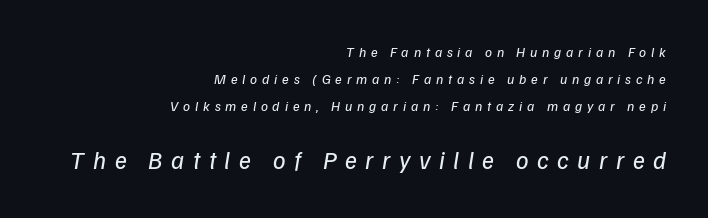
Q: Is the text bold? A: No.
Q: Is the text underlined? A: No.
Q: How is the paragraph aligned? A: Right-aligned.
Q: Is the spacing between letters normal or unusually wide? A: Unusually wide.
Q: Is the spacing between lines tight, normal or loose? A: Loose.
Q: Which block of text is set in a larger size, the first (top) or the second (bottom)? A: The second (bottom) one.
